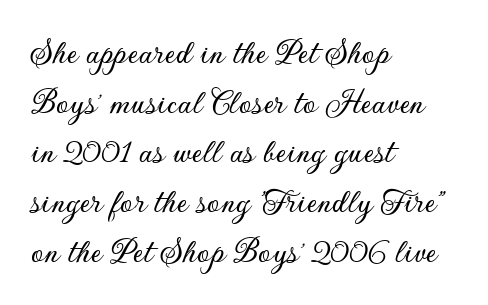
Q: Is the text italic (slanted)? A: Yes.
Q: Is the typeface a serif or a sans-serif typeface? A: Sans-serif.
Q: Is the text underlined? A: No.
Q: How is the paragraph aligned? A: Left-aligned.
Q: Is the spacing between letters normal or unusually wide? A: Normal.
Q: Is the spacing between lines tight, normal or loose? A: Normal.
Q: Width (condensed, normal, or wide)? A: Normal.
Q: Stroke contrast? A: Low.
Q: x-height? A: Small.
Q: Monospaced? A: No.
